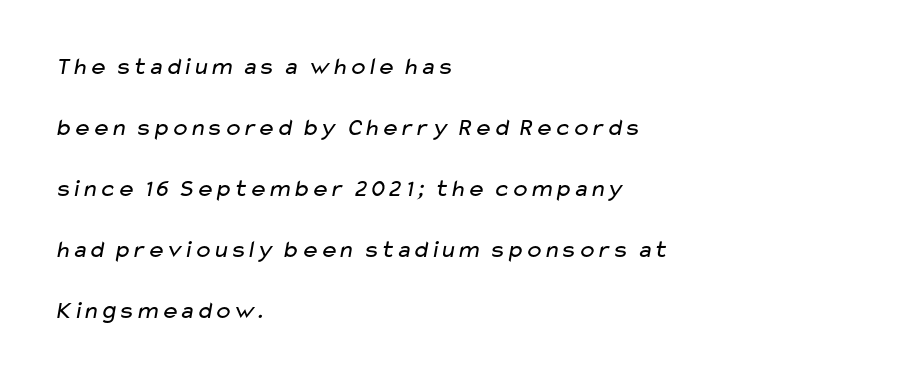
The image shows 25 px text type; set left-aligned, loose line spacing (2.44x), normal letter spacing, not underlined.
